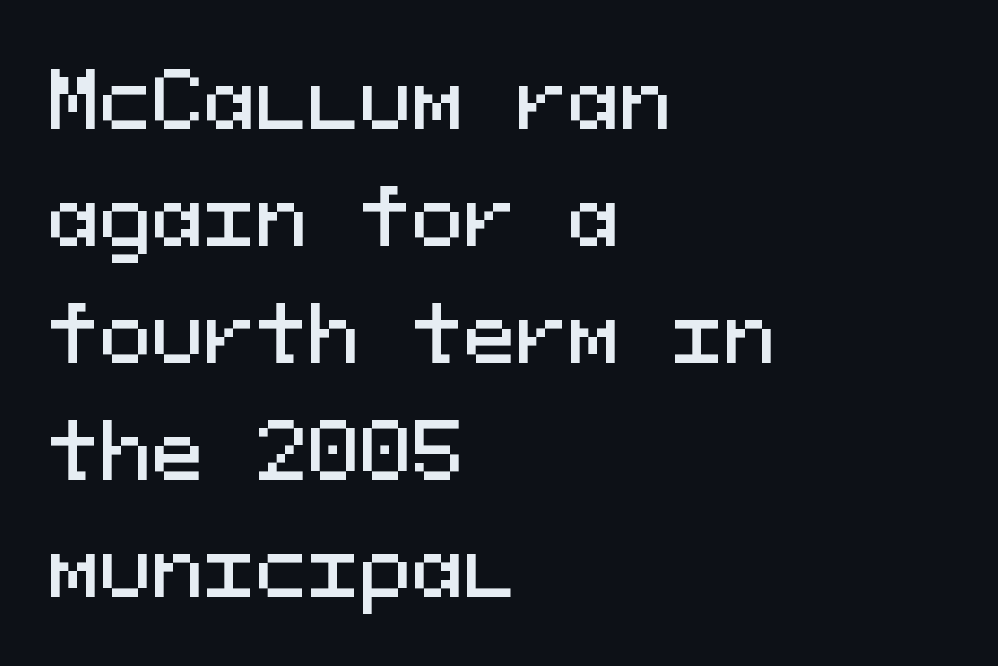
The image shows 78 px sans-serif type, upright, monospaced; set left-aligned, normal line spacing (1.5x), normal letter spacing, not underlined; medium stroke contrast and a medium x-height.
